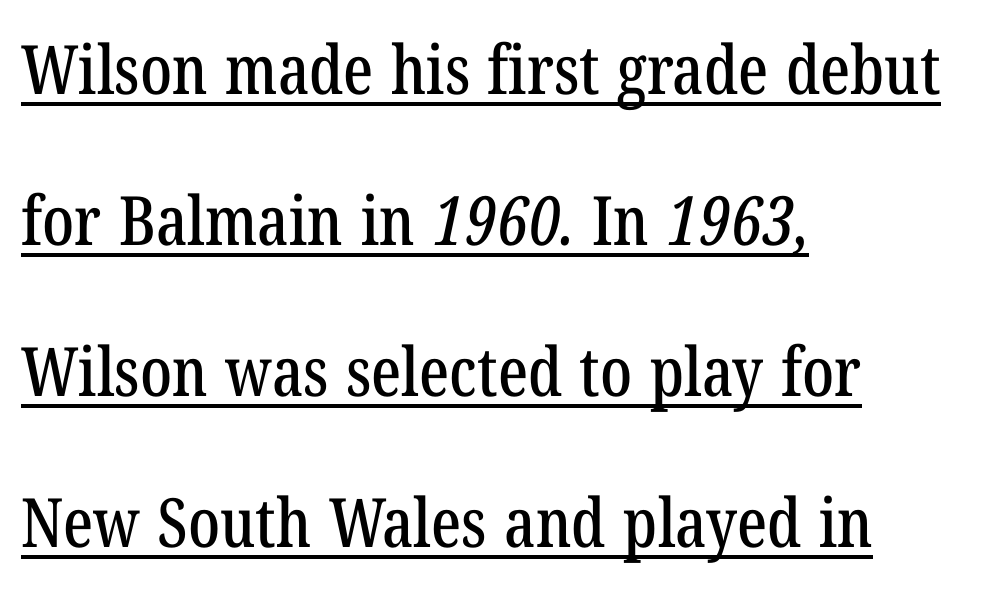
Q: Is the typeface a serif or a sans-serif typeface? A: Serif.
Q: Is the text underlined? A: Yes.
Q: How is the paragraph aligned? A: Left-aligned.
Q: Is the spacing between letters normal or unusually wide? A: Normal.
Q: Is the spacing between lines tight, normal or loose? A: Loose.
Q: Width (condensed, normal, or wide)? A: Condensed.
Q: Stroke contrast? A: Low.
Q: x-height? A: Medium.
Q: Monospaced? A: No.
